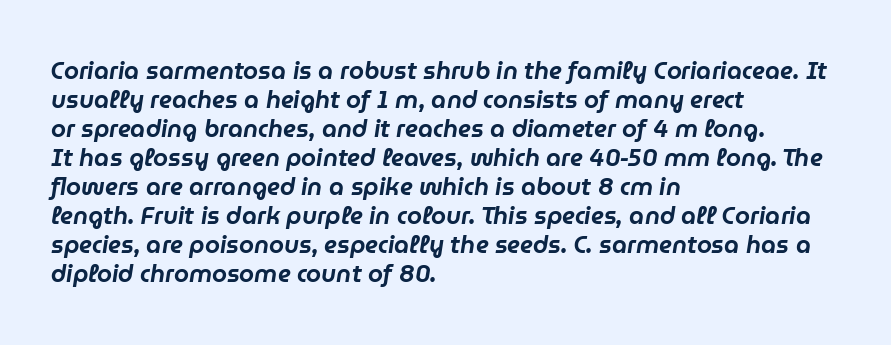
The specimen omits any rule beneath the text block's lines. Visually the block forms a straight wall on the left and a jagged coastline on the right. The text carries the slant typical of an italic or oblique font. The rendering keeps characters at their native spacing.
